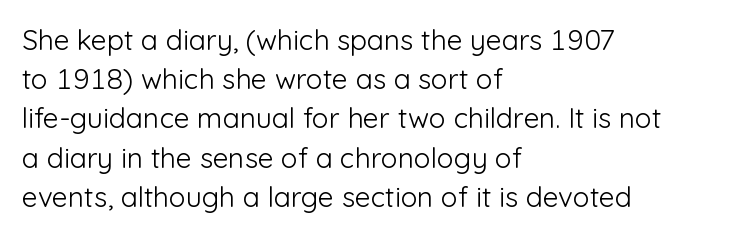
Q: Is the text bold? A: No.
Q: Is the text italic (slanted)? A: No, it is upright.
Q: Is the typeface a serif or a sans-serif typeface? A: Sans-serif.
Q: Is the text underlined? A: No.
Q: How is the paragraph aligned? A: Left-aligned.
Q: Is the spacing between letters normal or unusually wide? A: Normal.
Q: Is the spacing between lines tight, normal or loose? A: Normal.
Q: Width (condensed, normal, or wide)? A: Normal.
Q: Stroke contrast? A: Low.
Q: x-height? A: Medium.
Q: Monospaced? A: No.
